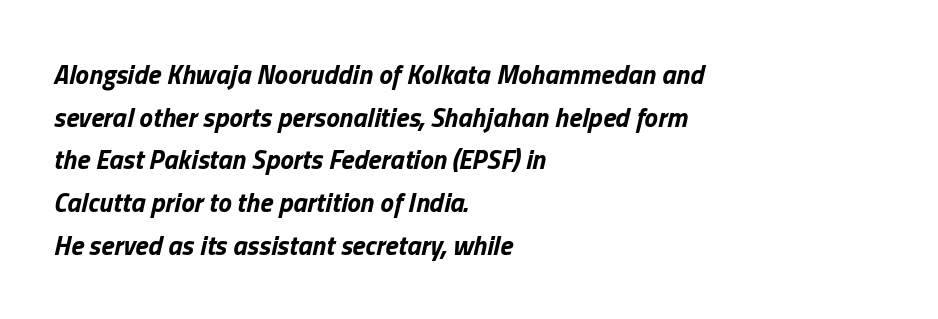
The image shows 27 px bold type, italic (leaning right); set left-aligned, normal line spacing (1.58x), normal letter spacing, not underlined.
